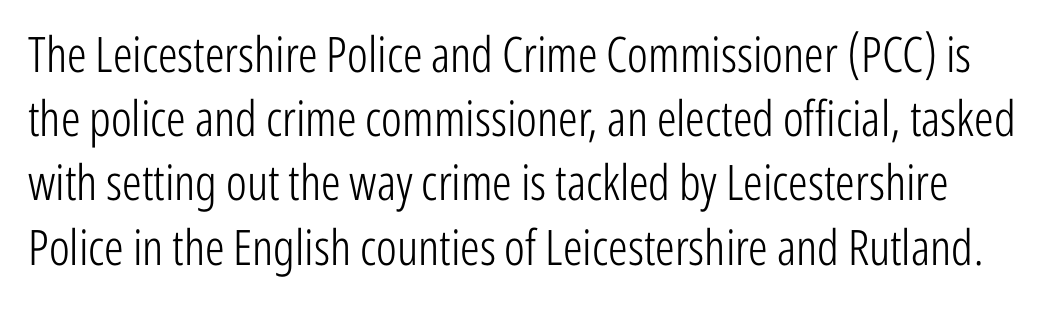
{"serif": "no", "italic": "no", "bold": "no", "weight": "light", "width": "condensed", "stroke_contrast": "low", "x_height": "medium", "monospaced": "no", "underline": "no", "line_spacing": "normal", "line_spacing_ratio": 1.31, "letter_spacing": "normal", "letter_spacing_em": 0.0, "glyph_px": 49}
